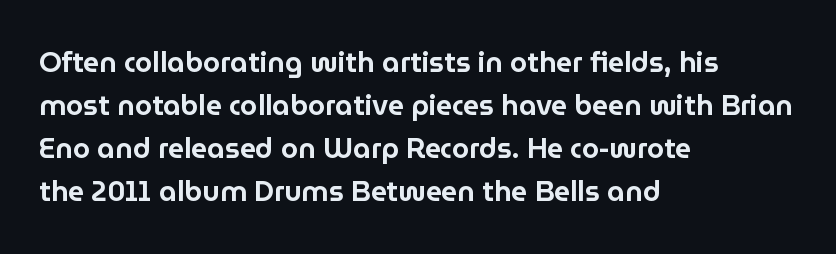
The image shows 28 px sans-serif type, upright; set left-aligned, normal line spacing (1.54x), normal letter spacing, not underlined; low stroke contrast and a medium x-height.
